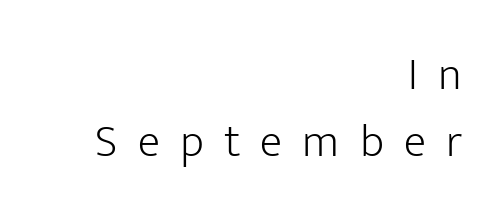
The image shows 46 px light sans-serif type, upright; set right-aligned, normal line spacing (1.46x), unusually wide letter spacing (+0.44 em), not underlined; low stroke contrast and a medium x-height.
